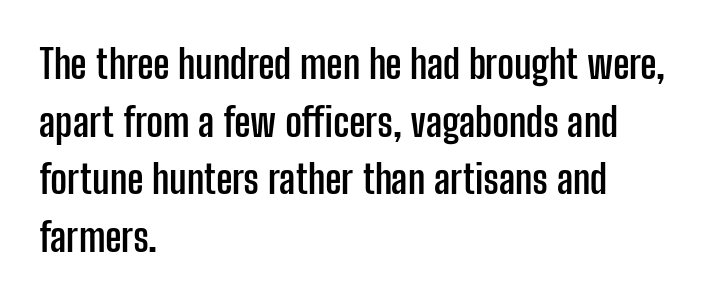
{"serif": "no", "italic": "no", "bold": "yes", "weight": "semibold", "width": "condensed", "stroke_contrast": "low", "x_height": "medium", "monospaced": "no", "underline": "no", "align": "left", "line_spacing": "normal", "line_spacing_ratio": 1.44, "letter_spacing": "normal", "letter_spacing_em": 0.0, "glyph_px": 40}
